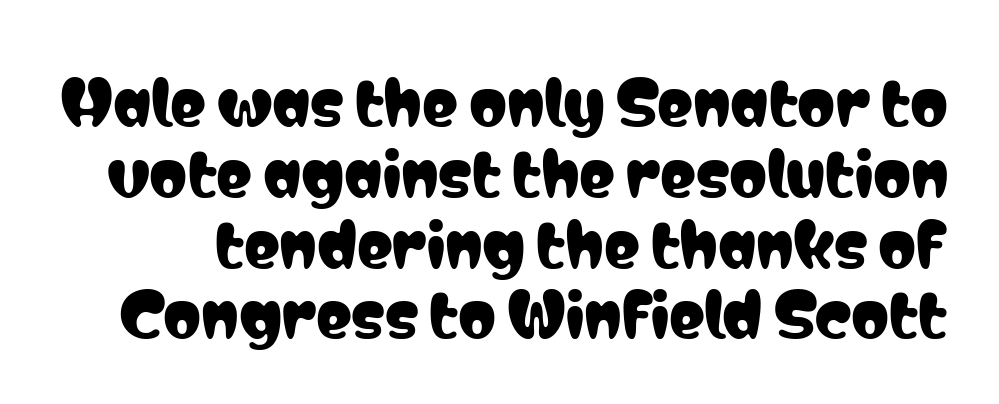
{"serif": "no", "italic": "no", "width": "condensed", "stroke_contrast": "low", "x_height": "medium", "monospaced": "no", "underline": "no", "line_spacing_ratio": 1.18, "letter_spacing": "normal", "letter_spacing_em": 0.0, "glyph_px": 60}
